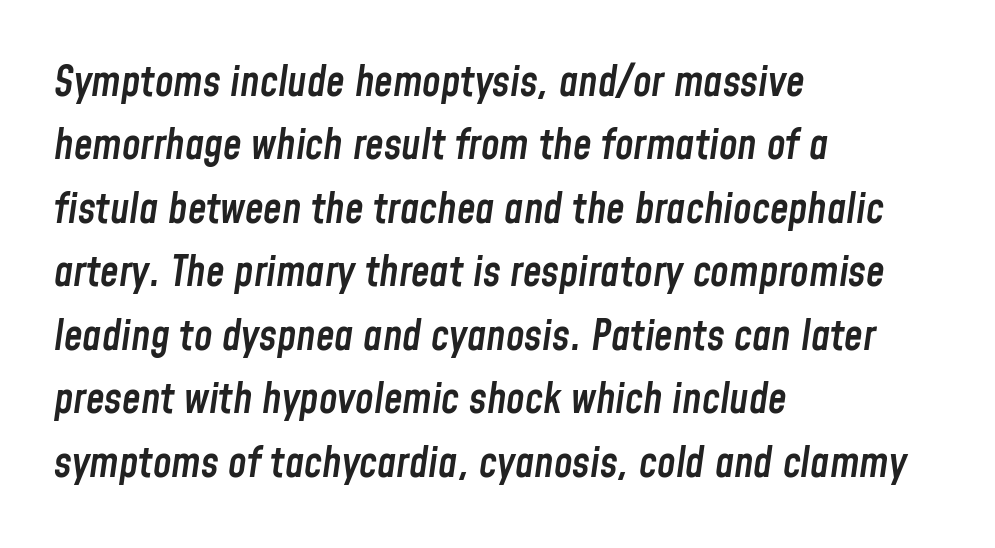
{"italic": "yes", "lean": "right", "slant_degrees": 8, "bold": "semi", "weight": "semibold", "width": "condensed", "stroke_contrast": "low", "x_height": "medium", "monospaced": "no", "underline": "no", "align": "left", "line_spacing": "normal", "line_spacing_ratio": 1.51, "letter_spacing": "normal", "letter_spacing_em": 0.0, "glyph_px": 42}
